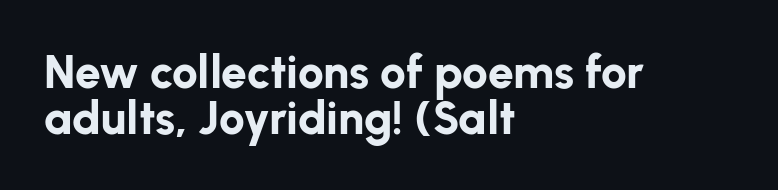
{"serif": "no", "italic": "no", "bold": "yes", "weight": "bold", "width": "normal", "stroke_contrast": "low", "x_height": "medium", "monospaced": "no", "underline": "no", "align": "left", "line_spacing": "tight", "line_spacing_ratio": 1.0, "letter_spacing": "normal", "letter_spacing_em": 0.0, "glyph_px": 46}
